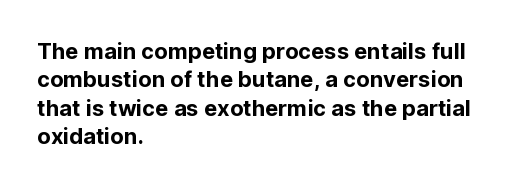
Does extra space separate the letters? No, they use regular spacing. Rows of type keep a routine distance in the vertical direction. Descender tails drop into unmarked territory. No italicization has been applied; the sample stays upright.
